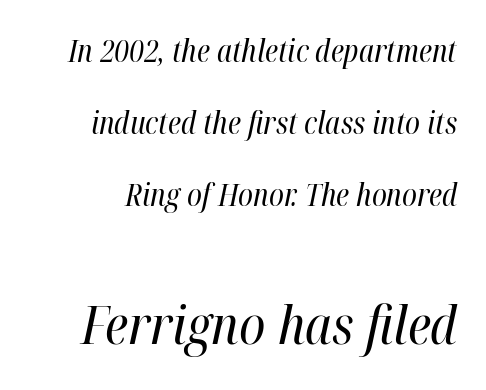
{"italic": "yes", "lean": "right", "slant_degrees": 12, "bold": "no", "weight": "regular", "width": "condensed", "stroke_contrast": "high", "x_height": "medium", "monospaced": "no", "underline": "no", "line_spacing": "loose", "line_spacing_ratio": 2.4, "letter_spacing": "normal", "letter_spacing_em": 0.0, "larger_block": "second", "size_ratio": 1.77, "glyph_px": 53}
